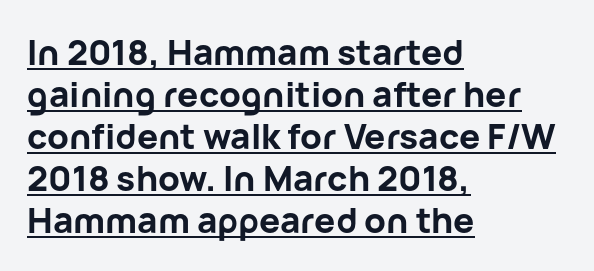
{"serif": "no", "italic": "no", "bold": "yes", "weight": "bold", "width": "normal", "stroke_contrast": "low", "x_height": "medium", "monospaced": "no", "underline": "yes", "align": "left", "line_spacing_ratio": 1.2, "letter_spacing": "normal", "letter_spacing_em": 0.0, "glyph_px": 35}
